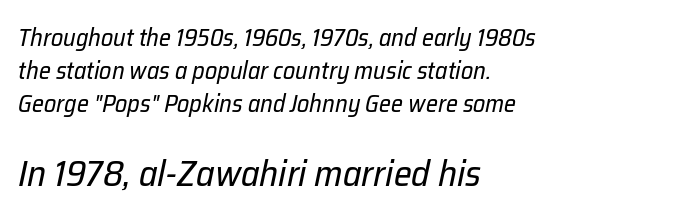
{"italic": "yes", "lean": "right", "slant_degrees": 12, "bold": "no", "weight": "regular", "width": "normal", "stroke_contrast": "low", "x_height": "medium", "monospaced": "no", "underline": "no", "align": "left", "line_spacing": "normal", "line_spacing_ratio": 1.37, "letter_spacing": "normal", "letter_spacing_em": 0.0, "larger_block": "second", "size_ratio": 1.5, "glyph_px": 36}
